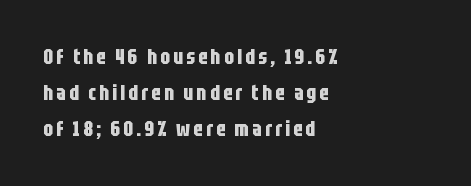
The image shows 21 px bold type, upright; set left-aligned, line spacing 1.71x, not underlined.
